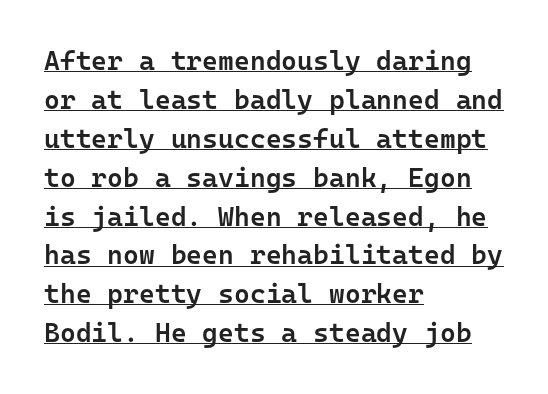
The compositor pushed each line to the left boundary. Caption: lettering with a line underneath. Line spacing here is normal. Is there any slant? The stems are plumb.
